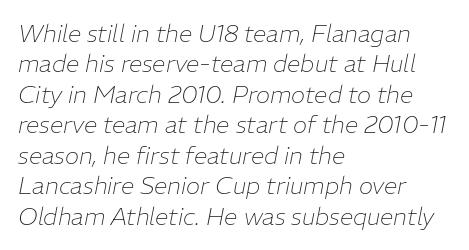
Emphasis-style slanted type is in use. The specimen omits any rule beneath the text block's lines. Ink coverage per letter is moderate at most. Horizontally, the lines are justified to the leading edge only. Between one letter and the next there's only the usual sliver of space. A typesetter would call this leading conventional body-copy spacing.
